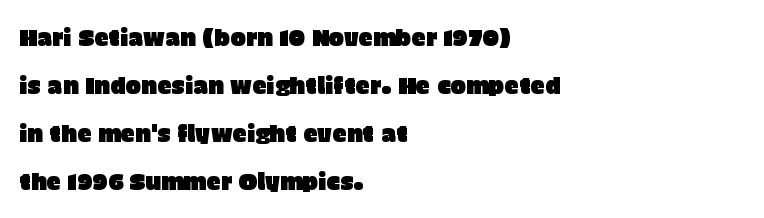
The paragraph shown leans on its left margin. Posture: straight, roman, zero tilt. Is the letter spacing exaggerated? No — it looks like the ordinary default. The passage shown stacks its lines with a broad gap.
